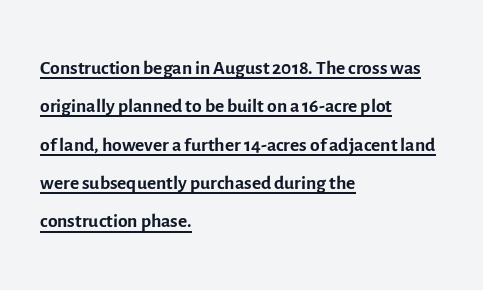
The image shows 28 px regular-weight sans-serif type, upright; set left-aligned, normal line spacing (1.37x), normal letter spacing, underlined; a medium x-height.
